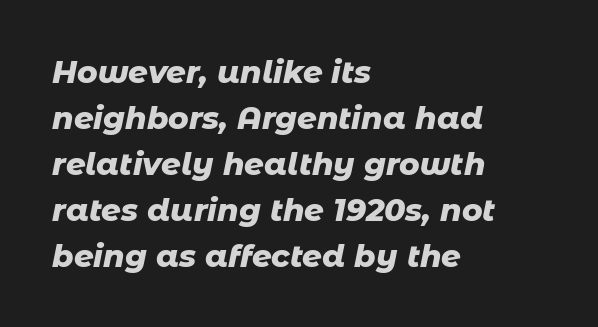
A typesetter would call this zero additional tracking. You can tell it's italic because the verticals aren't actually vertical. Beneath every word, the page is bare. In terms of leading, this rendering sits right in the middle.
